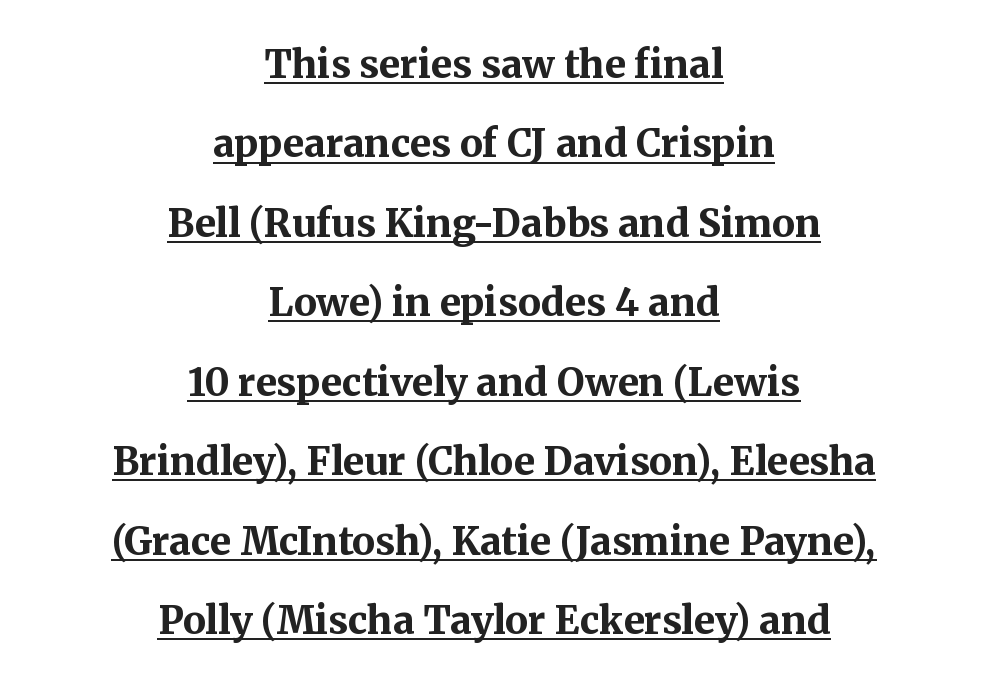
Does the weight exceed regular? Yes, all the way to bold. Every word sits above its own underline. Students, observe: this is what heavily led, spacious text looks like. Is this a fixed-width face? No — the glyphs have proportional, varying widths. This rendering uses center alignment, leaving both contours irregular but symmetric.
